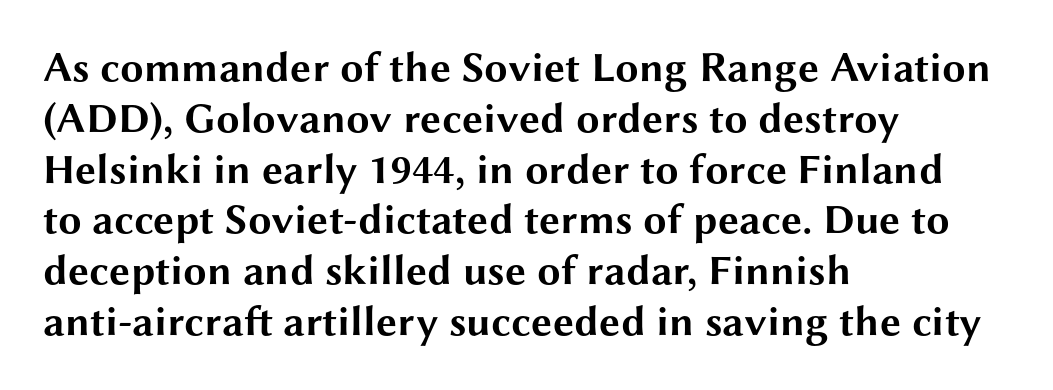
{"serif": "no", "italic": "no", "bold": "yes", "weight": "bold", "width": "wide", "stroke_contrast": "medium", "x_height": "medium", "monospaced": "no", "underline": "no", "align": "left", "line_spacing_ratio": 1.21, "letter_spacing": "normal", "letter_spacing_em": 0.0, "glyph_px": 42}
